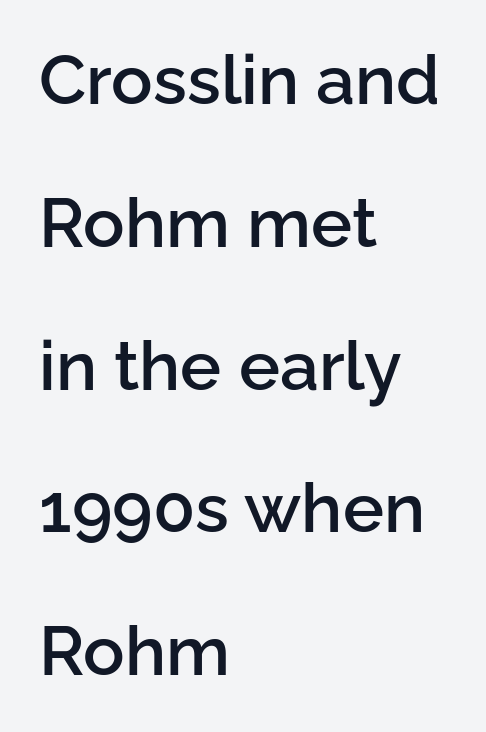
{"serif": "no", "italic": "no", "bold": "semi", "weight": "semibold", "width": "normal", "stroke_contrast": "low", "x_height": "medium", "monospaced": "no", "underline": "no", "align": "left", "line_spacing": "loose", "line_spacing_ratio": 2.07, "letter_spacing": "normal", "letter_spacing_em": 0.0, "glyph_px": 69}
